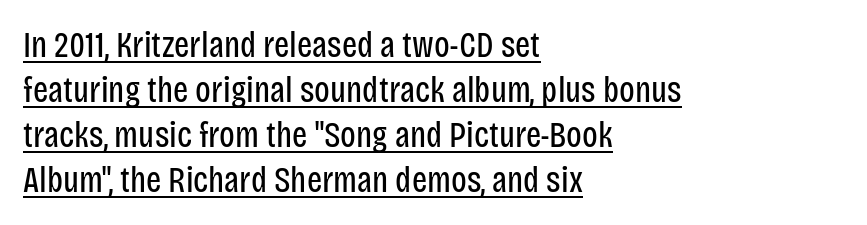
{"serif": "no", "italic": "no", "bold": "no", "weight": "regular", "width": "condensed", "stroke_contrast": "low", "x_height": "large", "monospaced": "no", "underline": "yes", "align": "left", "line_spacing": "normal", "line_spacing_ratio": 1.25, "letter_spacing": "normal", "letter_spacing_em": 0.0, "glyph_px": 36}
